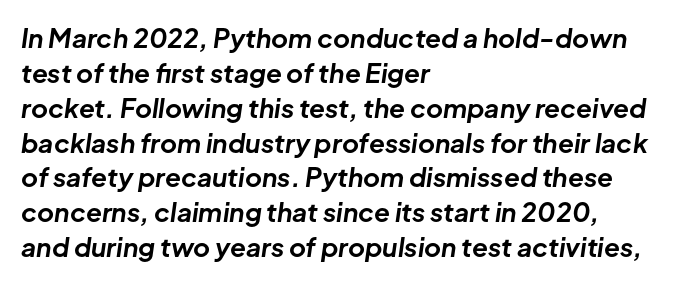
The image shows 26 px bold type, italic (leaning right); set left-aligned, normal line spacing (1.34x), normal letter spacing, not underlined.
